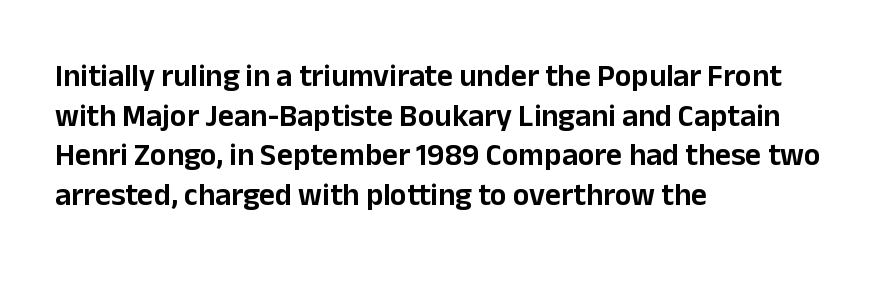
The image shows 31 px sans-serif type, upright; set left-aligned, normal line spacing (1.28x), normal letter spacing, not underlined; low stroke contrast and a medium x-height.
